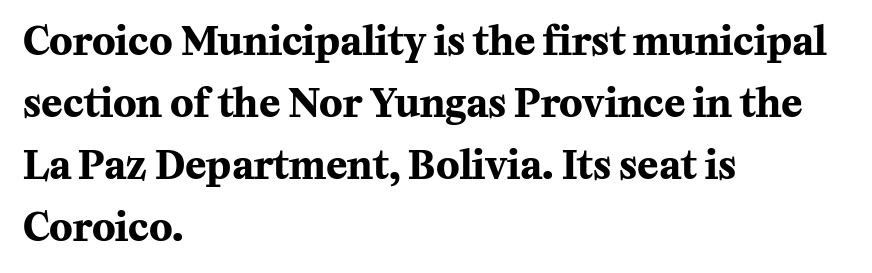
A typesetter would call this proportional, since set widths differ per character. This sample keeps an unexceptional amount of space between lines. You'd pick this weight for a headline — it's a proper bold. The space directly below the letters is spotless. Does extra space separate the letters? No, they use regular spacing.
